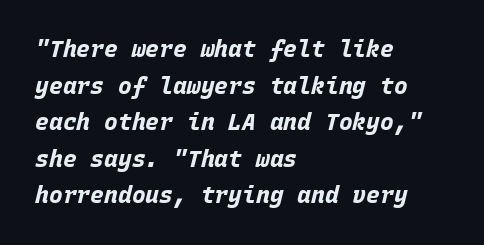
Q: Is the text bold? A: Yes.
Q: Is the text italic (slanted)? A: Yes, it leans right by about 15 degrees.
Q: Is the text underlined? A: No.
Q: How is the paragraph aligned? A: Left-aligned.
Q: Is the spacing between letters normal or unusually wide? A: Normal.
Q: Is the spacing between lines tight, normal or loose? A: Normal.
